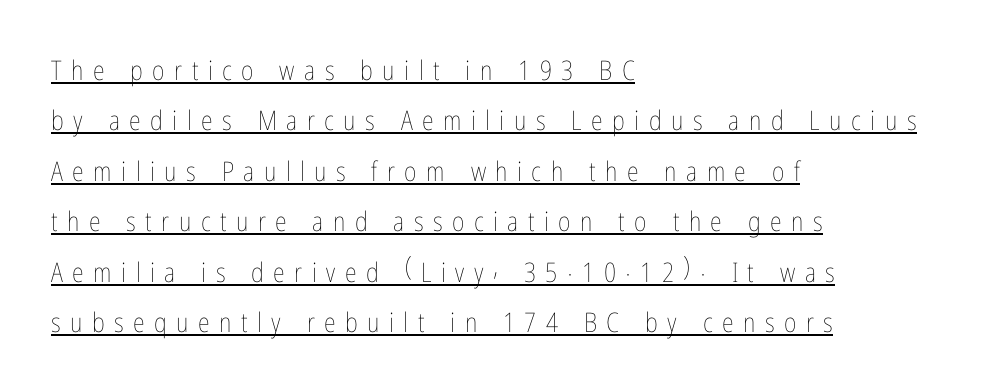
Q: Is the text bold? A: No.
Q: Is the text italic (slanted)? A: No, it is upright.
Q: Is the text underlined? A: Yes.
Q: How is the paragraph aligned? A: Left-aligned.
Q: Is the spacing between letters normal or unusually wide? A: Unusually wide.
